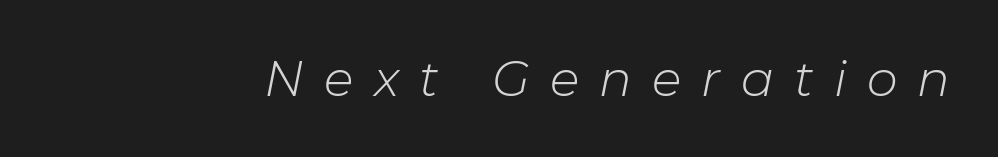
Is the type slanted? Yes — the strokes lean at a clear angle. The gaps between neighbouring characters are conspicuously large. No extra ink here — the face is not bold. A bare baseline throughout the passage. Here the designer chose a conventional face with non-uniform glyph widths.
